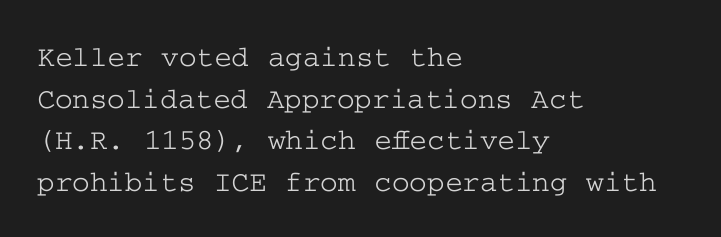
{"serif": "yes", "italic": "no", "width": "wide", "stroke_contrast": "low", "x_height": "medium", "underline": "no", "align": "left", "line_spacing": "normal", "line_spacing_ratio": 1.39, "letter_spacing": "normal", "letter_spacing_em": 0.0, "glyph_px": 30}
